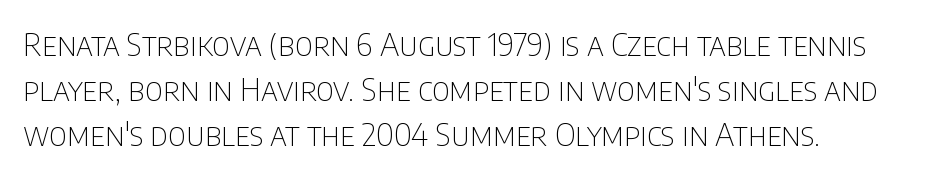
The image shows 32 px thin, condensed sans-serif type, upright; set normal line spacing (1.41x), normal letter spacing, not underlined; low stroke contrast and a large x-height.
